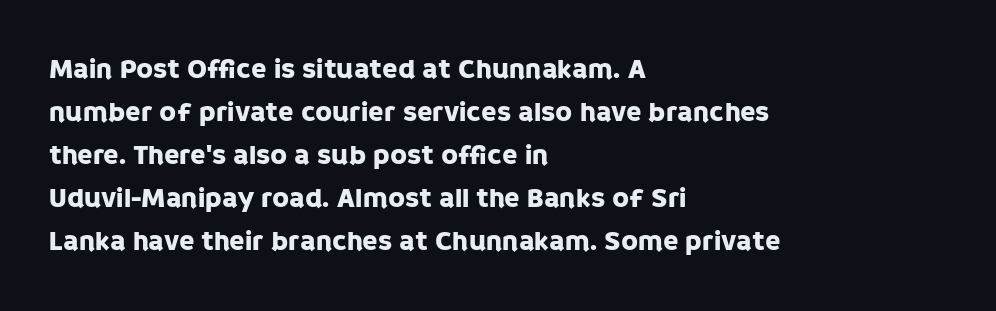
Which margin do the lines hug? The left one — the right edge is uneven. Compared with typical body copy, the letter spacing here is the same. Words float on clear page, feet unadorned. Observe the absence of serifs on each vertical stroke in this sample.
